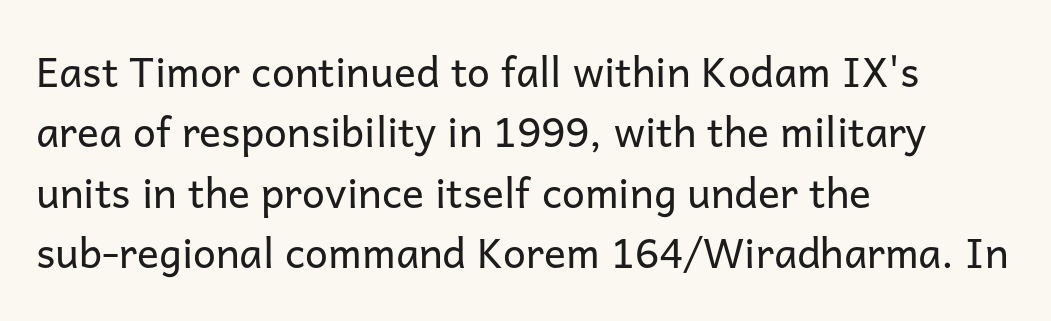
Vertical strokes here are truly vertical. Decoration check: the copy has no underline. The line-height multiplier appears to be the usual default. Each word holds together tightly as a unit, with standard inter-letter gaps.
